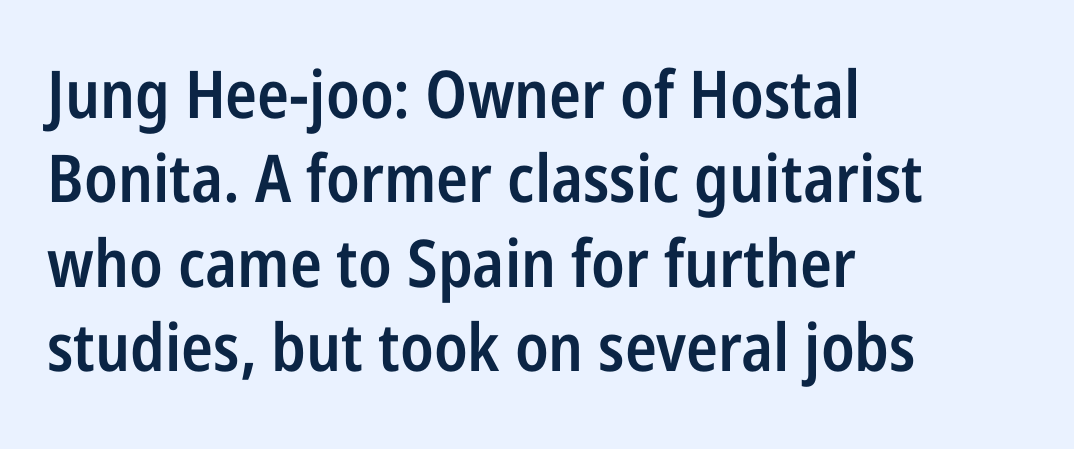
There is no visible air inserted between adjacent glyphs. Compared with typical paragraphs, the rows here are spaced about the same. Nope, not italic — everything's standing straight. Where is the straight margin? On the left. Proportional: the letters do not fall into vertical columns. The face used here is a sans, in the tradition of grotesques and geometrics.
